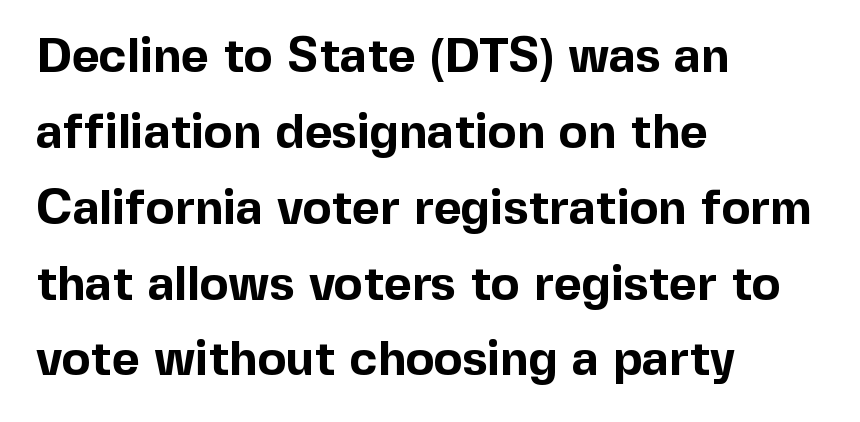
The image shows 48 px bold sans-serif type, upright; set left-aligned, normal line spacing (1.58x), normal letter spacing, not underlined; a medium x-height.
